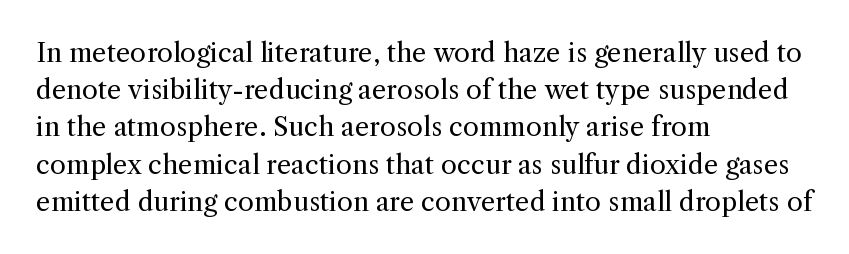
Q: Is the text bold? A: No.
Q: Is the text italic (slanted)? A: No, it is upright.
Q: Is the text underlined? A: No.
Q: How is the paragraph aligned? A: Left-aligned.
Q: Is the spacing between letters normal or unusually wide? A: Normal.
Q: Is the spacing between lines tight, normal or loose? A: Normal.
